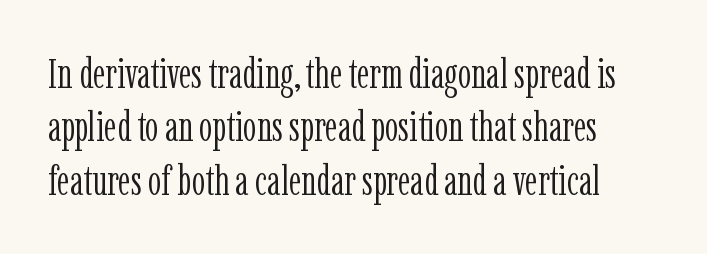
Here the glyphs are tracked normally, forming tight word shapes. Vertically, the passage feels balanced, rows spaced as you'd expect. Note the varied advance widths — an 'i' is clearly narrower than an 'm'. Quick note: underline off. Check where the strokes stop: tiny serifs finish them off.
